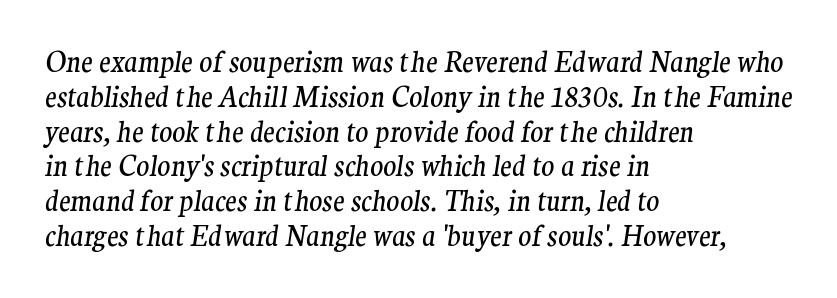
Q: Is the text bold? A: No.
Q: Is the text italic (slanted)? A: Yes, it leans right by about 9 degrees.
Q: Is the text underlined? A: No.
Q: How is the paragraph aligned? A: Left-aligned.
Q: Is the spacing between letters normal or unusually wide? A: Normal.
Q: Is the spacing between lines tight, normal or loose? A: Normal.
